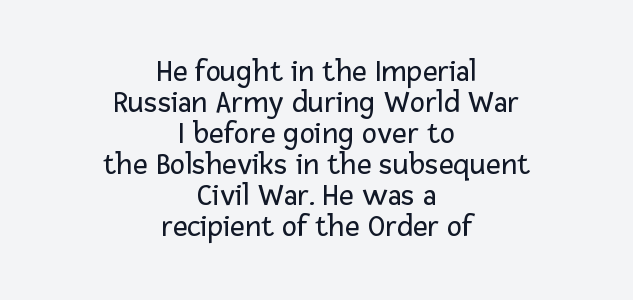
{"serif": "no", "italic": "no", "bold": "no", "weight": "regular", "width": "normal", "stroke_contrast": "low", "x_height": "medium", "monospaced": "no", "underline": "no", "align": "center", "line_spacing": "tight", "line_spacing_ratio": 0.97, "letter_spacing": "normal", "letter_spacing_em": 0.0, "glyph_px": 32}
